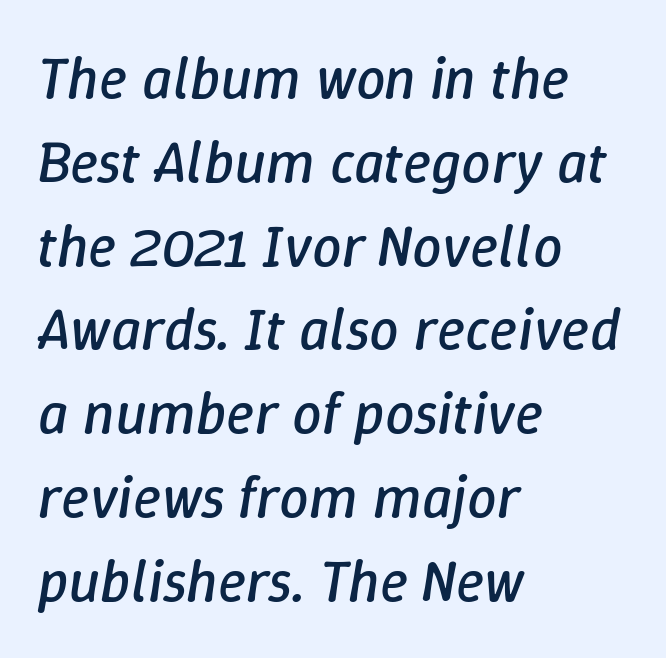
The string is rendered with underlining switched off. Regular leading. Weight: in the light-to-regular range. This sample has the flowing, uneven cadence of proportional lettering.
